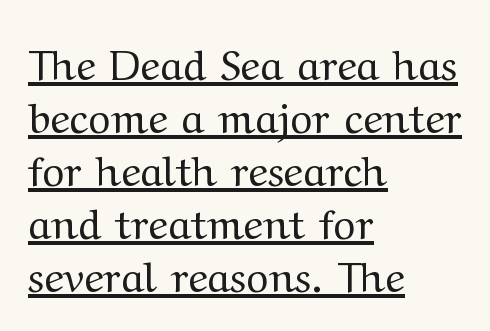
{"serif": "yes", "italic": "no", "bold": "no", "weight": "regular", "width": "wide", "stroke_contrast": "medium", "x_height": "medium", "monospaced": "no", "underline": "yes", "align": "left", "line_spacing": "normal", "line_spacing_ratio": 1.26, "letter_spacing": "normal", "letter_spacing_em": 0.0, "glyph_px": 42}
